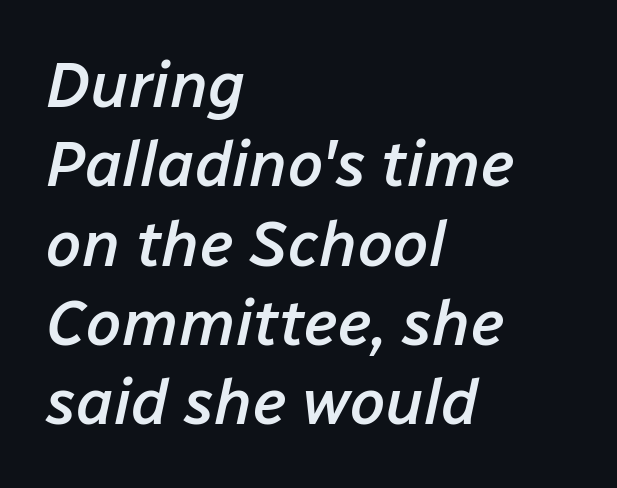
This is oblique type, the kind used for emphasis or titles. How are the letters spaced? Ordinarily, with no added tracking. Character widths vary here, with narrow letters taking less room than wide ones. The specimen omits any rule beneath the text block's lines. Which margin do the lines hug? The left one — the right edge is uneven.
